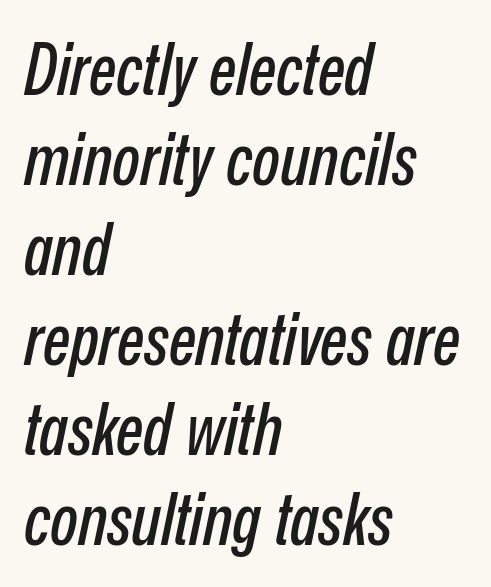
The image shows 72 px condensed type, italic (leaning right); set left-aligned, normal line spacing (1.25x), normal letter spacing, not underlined; low stroke contrast and a medium x-height.
